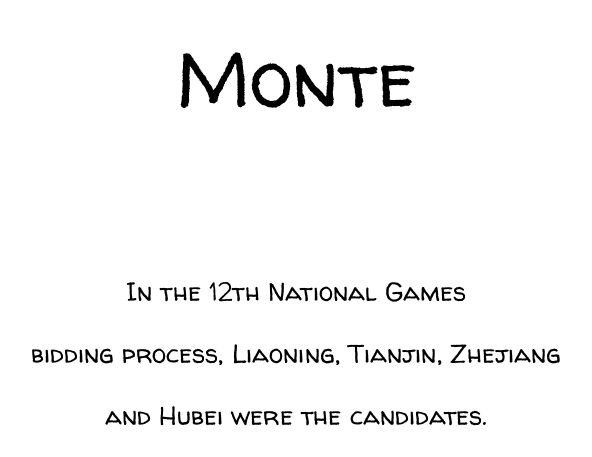
The image shows 79 px regular-weight sans-serif type, upright; set centered, loose line spacing (2.37x), normal letter spacing, not underlined; the first (top) block is 3.04x larger; low stroke contrast and a medium x-height.
